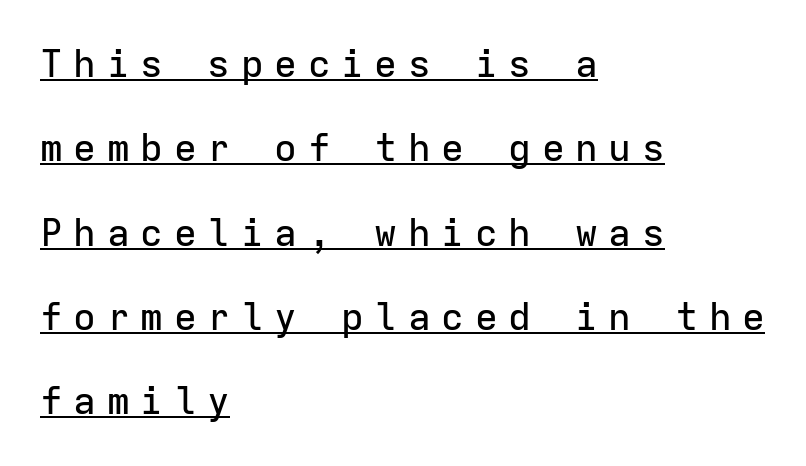
Q: Is the text italic (slanted)? A: No, it is upright.
Q: Is the typeface a serif or a sans-serif typeface? A: Sans-serif.
Q: Is the text underlined? A: Yes.
Q: How is the paragraph aligned? A: Left-aligned.
Q: Is the spacing between letters normal or unusually wide? A: Unusually wide.
Q: Is the spacing between lines tight, normal or loose? A: Loose.
Q: Width (condensed, normal, or wide)? A: Normal.
Q: Stroke contrast? A: Low.
Q: x-height? A: Medium.
Q: Monospaced? A: Yes.
